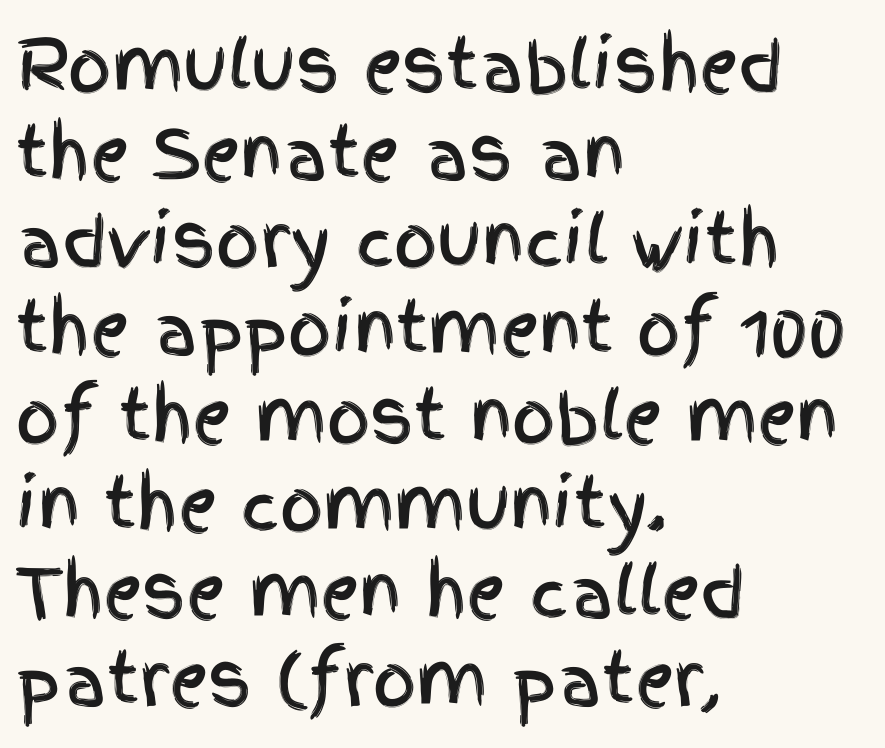
These lines were composed using upright roman letters. Clear beneath every line of the passage. The letters carry no serifs — their stems end cleanly without finishing strokes. The passage is arranged the way most books set body copy — flush left.
